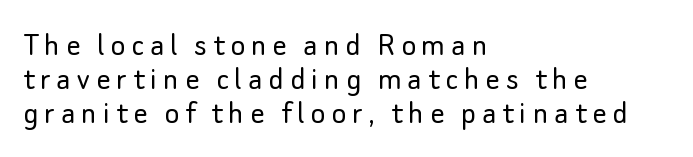
Q: Is the text bold? A: No.
Q: Is the text italic (slanted)? A: No, it is upright.
Q: Is the typeface a serif or a sans-serif typeface? A: Sans-serif.
Q: Is the text underlined? A: No.
Q: How is the paragraph aligned? A: Left-aligned.
Q: Is the spacing between lines tight, normal or loose? A: Tight.
Q: Width (condensed, normal, or wide)? A: Normal.
Q: Stroke contrast? A: Low.
Q: x-height? A: Small.
Q: Monospaced? A: No.
